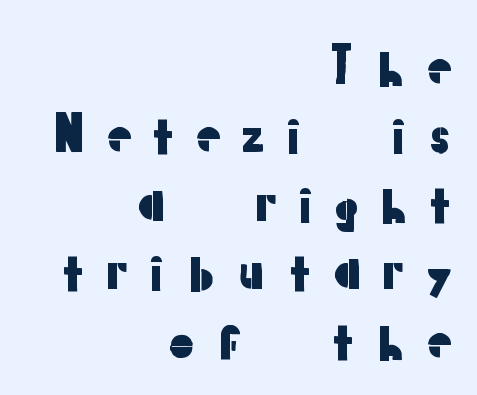
Vertical spacing — default. The ragged edge is on the left, which tells us the setting is flush right. Spacing verdict: proportional, widths tailored to each character. The typeface chosen for these lines omits serifs. Tall strokes in this sample are plumb rather than angled.
